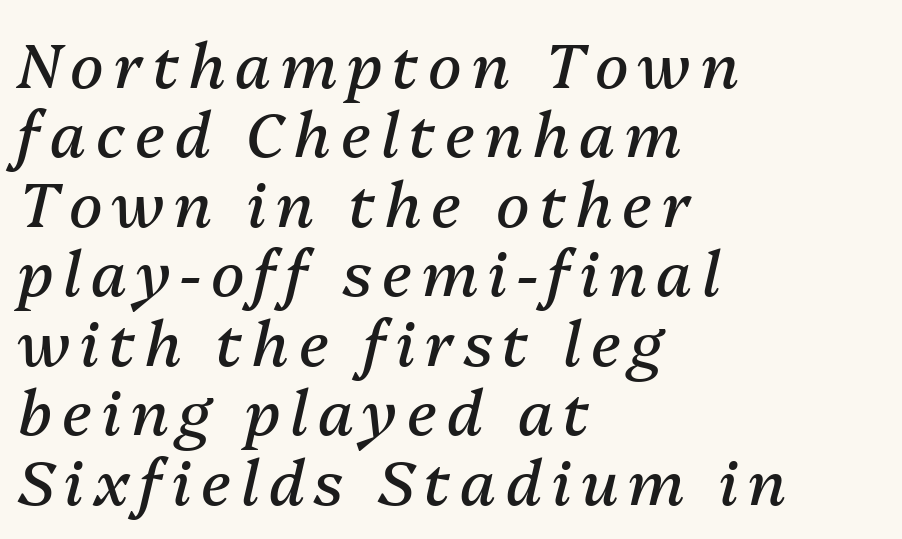
It's the slanting kind of type. The block of text is dense from top to bottom, with scant space between rows. Proportional: the letters do not fall into vertical columns. On a weight scale, this lands at 450 or below. No word sits above an underline. Left-aligned paragraph, ragged on the right.
